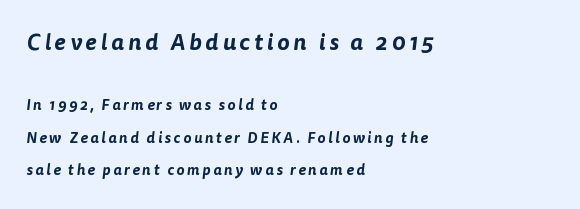
Q: Is the text underlined? A: No.
Q: How is the paragraph aligned? A: Left-aligned.
Q: Is the spacing between lines tight, normal or loose? A: Loose.
Q: Which block of text is set in a larger size, the first (top) or the second (bottom)? A: The first (top) one.
